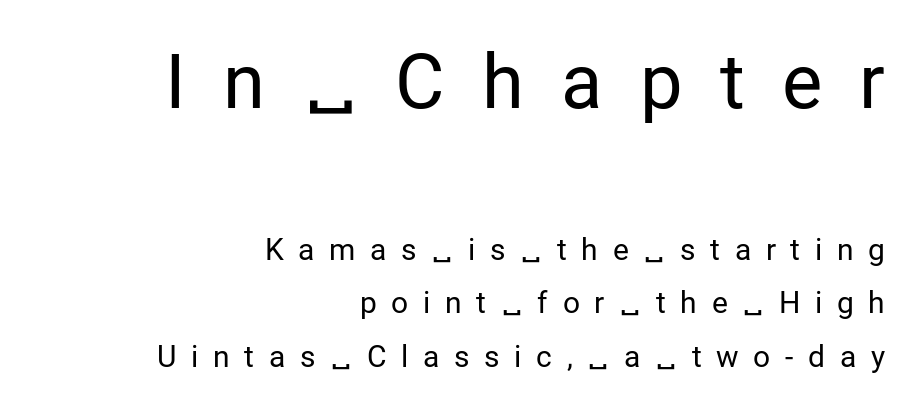
The image shows 76 px regular-weight sans-serif type, upright; set right-aligned, line spacing 1.77x, unusually wide letter spacing (+0.49 em), not underlined; the first (top) block is 2.53x larger; low stroke contrast and a medium x-height.
